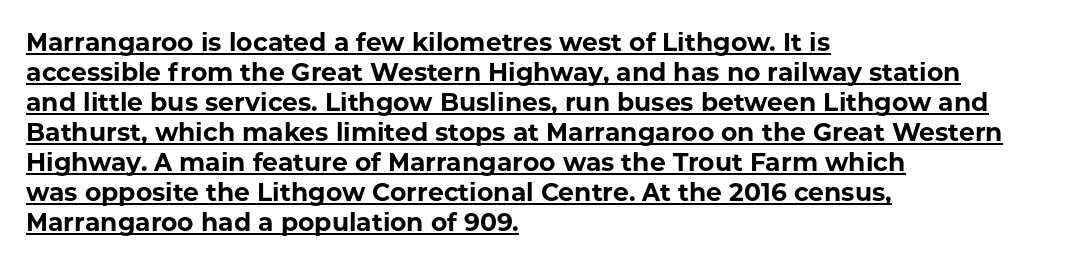
{"italic": "no", "bold": "yes", "underline": "yes", "align": "left", "line_spacing_ratio": 1.2, "letter_spacing": "normal", "letter_spacing_em": 0.0, "glyph_px": 25}
